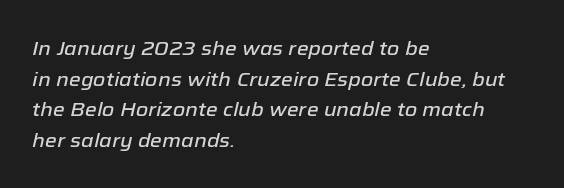
The image shows 20 px text type, italic (leaning right); set left-aligned, normal line spacing (1.53x), normal letter spacing, not underlined.
